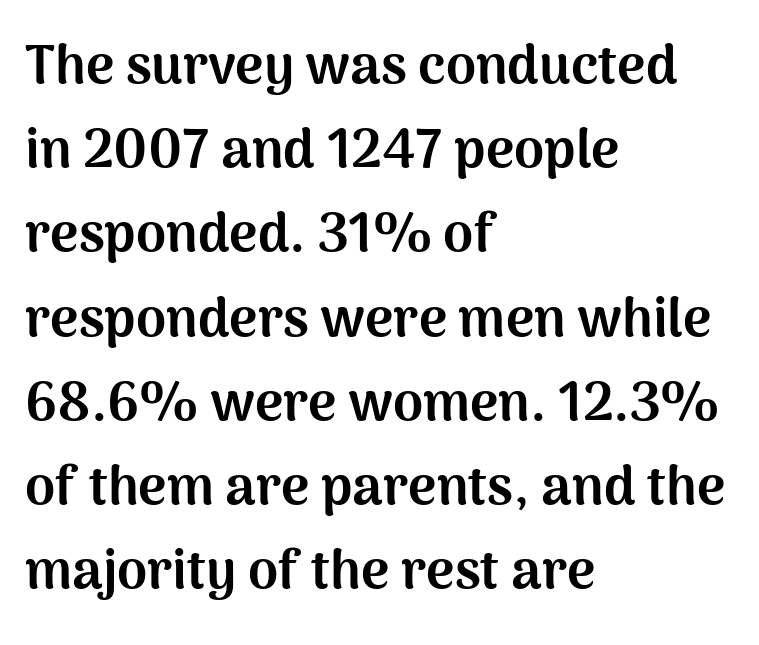
Heavy, bold letterforms. Proportional: the letters do not fall into vertical columns. The passage shown is not underscored anywhere. The passage is arranged the way most books set body copy — flush left.
